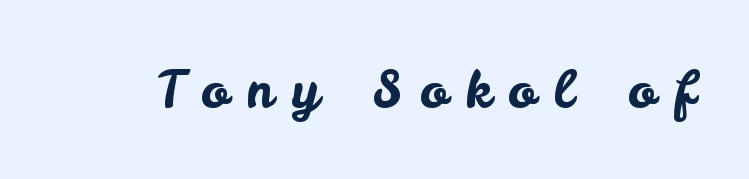
The image shows 51 px sans-serif type; set unusually wide letter spacing (+0.34 em), not underlined; low stroke contrast and a small x-height.
